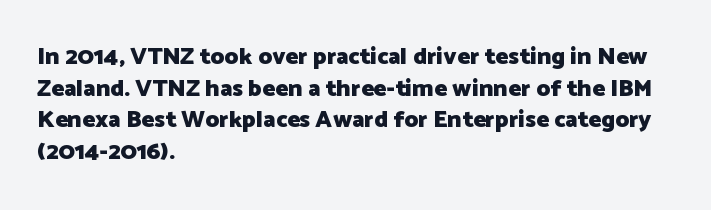
Q: Is the text bold? A: Yes.
Q: Is the text italic (slanted)? A: No, it is upright.
Q: Is the text underlined? A: No.
Q: How is the paragraph aligned? A: Left-aligned.
Q: Is the spacing between letters normal or unusually wide? A: Normal.
Q: Is the spacing between lines tight, normal or loose? A: Normal.
